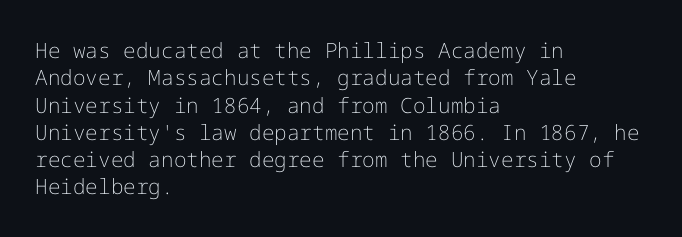
The image shows 21 px text type, upright; set left-aligned, normal line spacing (1.3x), normal letter spacing, not underlined.
